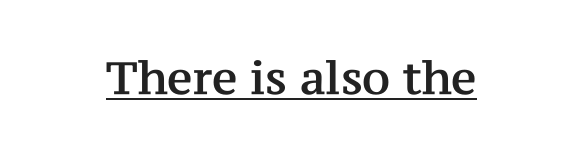
Q: Is the text italic (slanted)? A: No, it is upright.
Q: Is the typeface a serif or a sans-serif typeface? A: Serif.
Q: Is the text underlined? A: Yes.
Q: Is the spacing between letters normal or unusually wide? A: Normal.
Q: Width (condensed, normal, or wide)? A: Normal.
Q: Stroke contrast? A: Medium.
Q: x-height? A: Medium.
Q: Monospaced? A: No.
